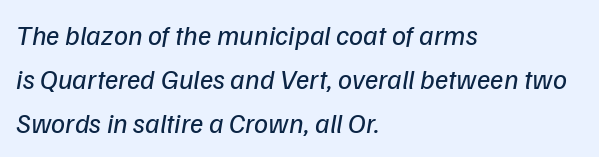
Q: Is the text bold? A: No.
Q: Is the text italic (slanted)? A: Yes, it leans right by about 9 degrees.
Q: Is the text underlined? A: No.
Q: How is the paragraph aligned? A: Left-aligned.
Q: Is the spacing between letters normal or unusually wide? A: Normal.
Q: Is the spacing between lines tight, normal or loose? A: Normal.
Q: Width (condensed, normal, or wide)? A: Normal.
Q: Stroke contrast? A: Low.
Q: x-height? A: Medium.
Q: Monospaced? A: No.
